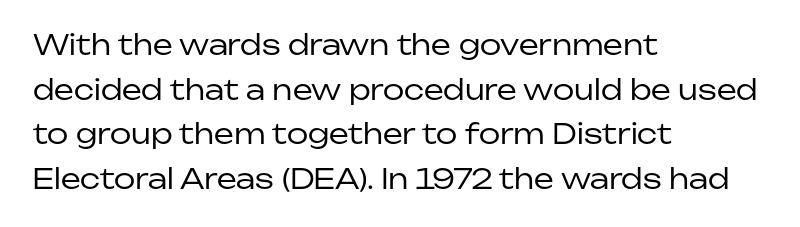
{"serif": "no", "italic": "no", "bold": "no", "weight": "regular", "width": "normal", "stroke_contrast": "low", "x_height": "medium", "monospaced": "no", "underline": "no", "align": "left", "line_spacing": "normal", "line_spacing_ratio": 1.59, "letter_spacing": "normal", "letter_spacing_em": 0.0, "glyph_px": 28}
